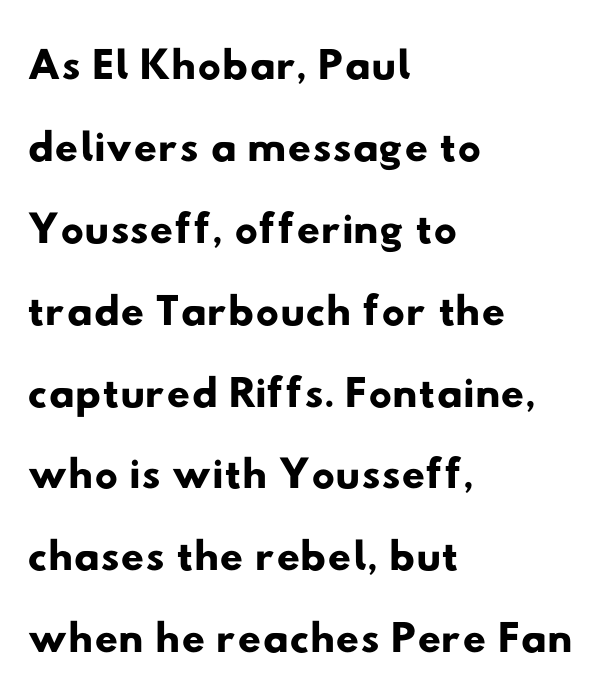
The image shows 65 px wide sans-serif type; set left-aligned, normal line spacing (1.26x), normal letter spacing, not underlined; low stroke contrast and a small x-height.
